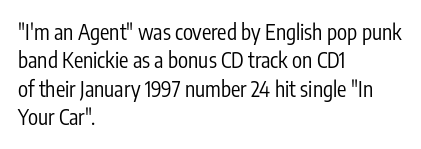
The image shows 21 px text type, upright; set left-aligned, normal line spacing (1.35x), normal letter spacing, not underlined.
